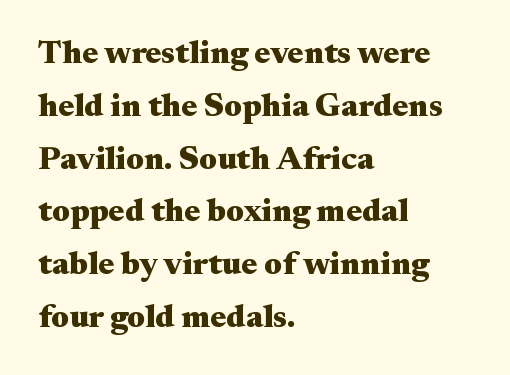
Does the copy run flush right? No — it runs flush left. The passage shown is typed in a proportional face where columns would drift. Is there any slant? The stems are plumb. Unlike a clean sans, this face finishes its strokes with serifs.
